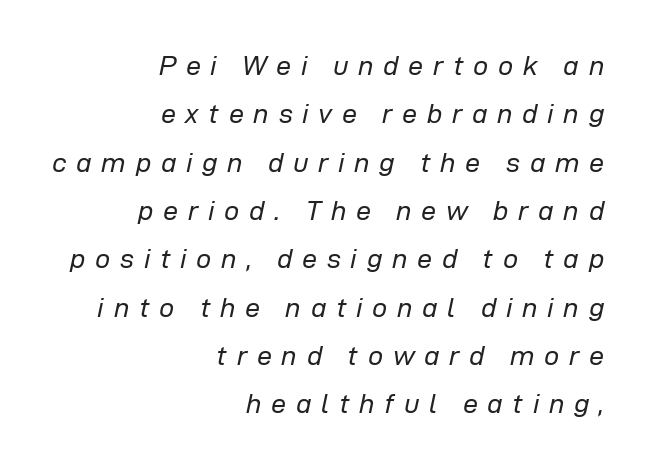
The image shows 27 px text type, italic (leaning right); set right-aligned, line spacing 1.79x, unusually wide letter spacing (+0.36 em), not underlined.
